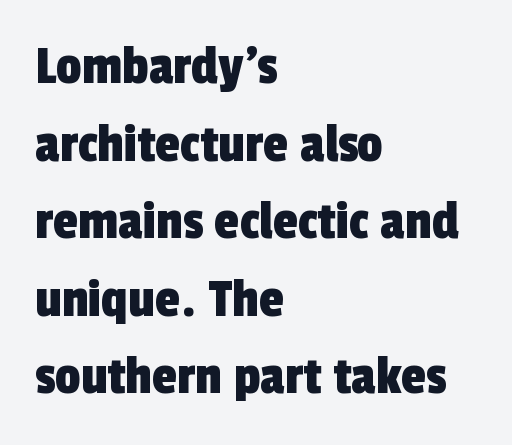
{"serif": "no", "width": "condensed", "x_height": "medium", "monospaced": "no", "underline": "no", "align": "left", "line_spacing": "normal", "line_spacing_ratio": 1.36, "letter_spacing": "normal", "letter_spacing_em": 0.0, "glyph_px": 57}
